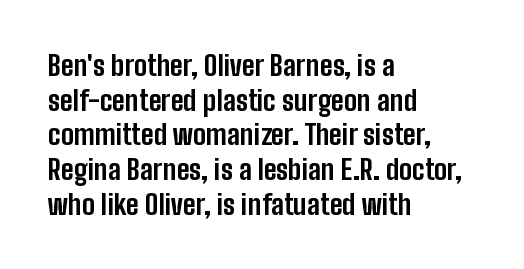
Q: Is the text bold? A: Yes.
Q: Is the text italic (slanted)? A: No, it is upright.
Q: Is the typeface a serif or a sans-serif typeface? A: Sans-serif.
Q: Is the text underlined? A: No.
Q: How is the paragraph aligned? A: Left-aligned.
Q: Is the spacing between letters normal or unusually wide? A: Normal.
Q: Width (condensed, normal, or wide)? A: Condensed.
Q: Stroke contrast? A: Low.
Q: x-height? A: Medium.
Q: Monospaced? A: No.
